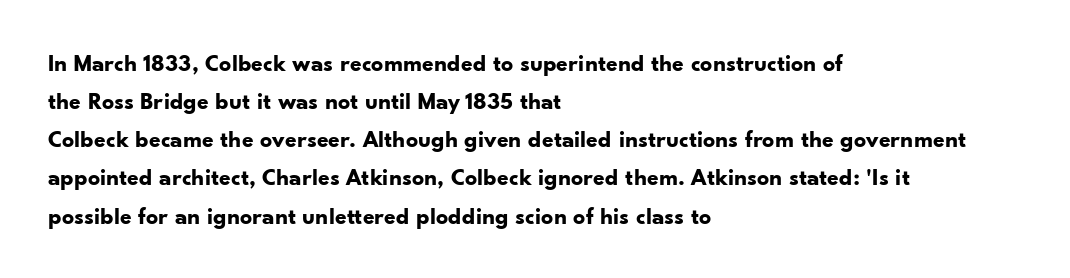
Q: Is the text bold? A: Yes.
Q: Is the text italic (slanted)? A: No, it is upright.
Q: Is the text underlined? A: No.
Q: How is the paragraph aligned? A: Left-aligned.
Q: Is the spacing between letters normal or unusually wide? A: Normal.
Q: Is the spacing between lines tight, normal or loose? A: Normal.
